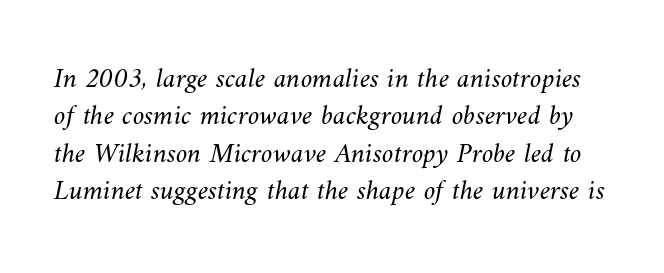
{"bold": "no", "weight": "light", "width": "normal", "stroke_contrast": "medium", "x_height": "small", "monospaced": "no", "underline": "no", "line_spacing": "normal", "line_spacing_ratio": 1.29, "letter_spacing": "normal", "letter_spacing_em": 0.0, "glyph_px": 29}
